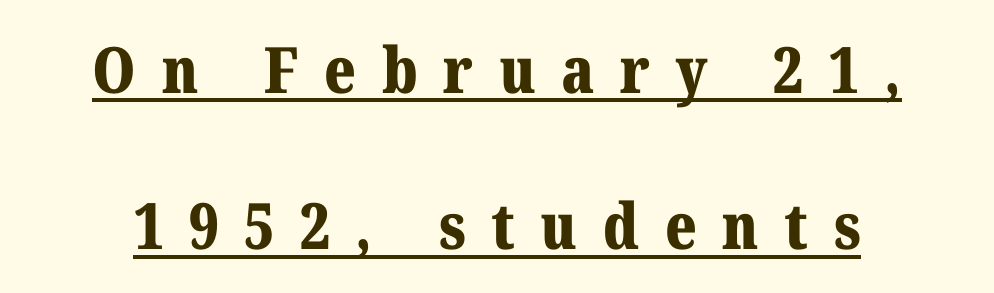
The image shows 64 px bold serif type, upright; set loose line spacing (2.44x), unusually wide letter spacing (+0.4 em), underlined; medium stroke contrast and a medium x-height.
